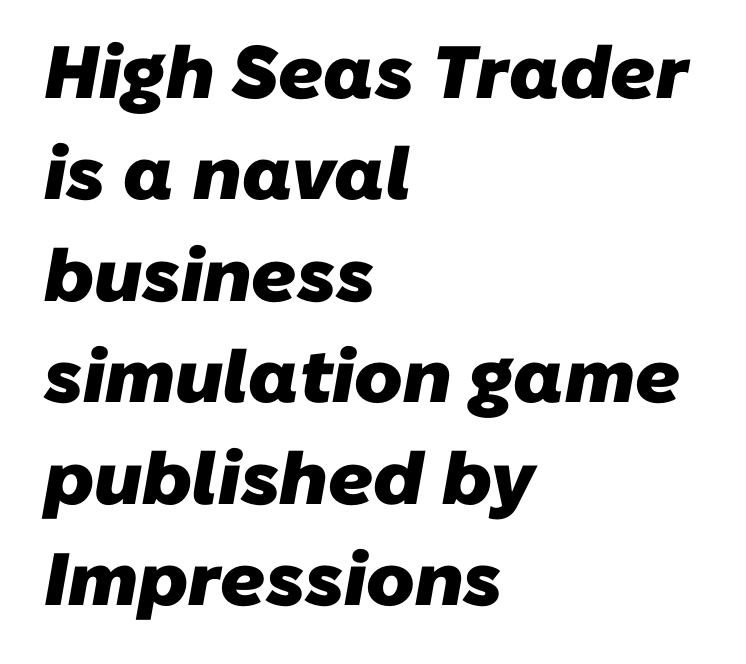
The image shows 74 px heavy sans-serif type; set left-aligned, normal line spacing (1.37x), normal letter spacing, not underlined; low stroke contrast and a medium x-height.
